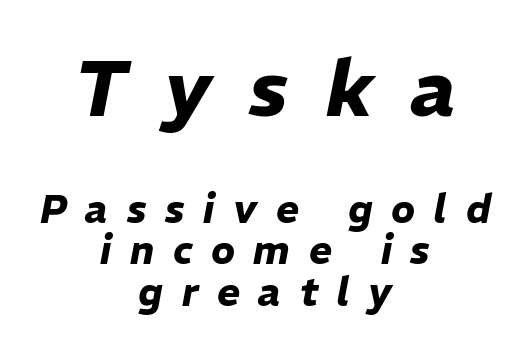
The image shows 78 px heavy type, italic (leaning right); set centered, tight line spacing (1.06x), unusually wide letter spacing (+0.48 em), not underlined; the first (top) block is 2.0x larger; low stroke contrast and a medium x-height.
